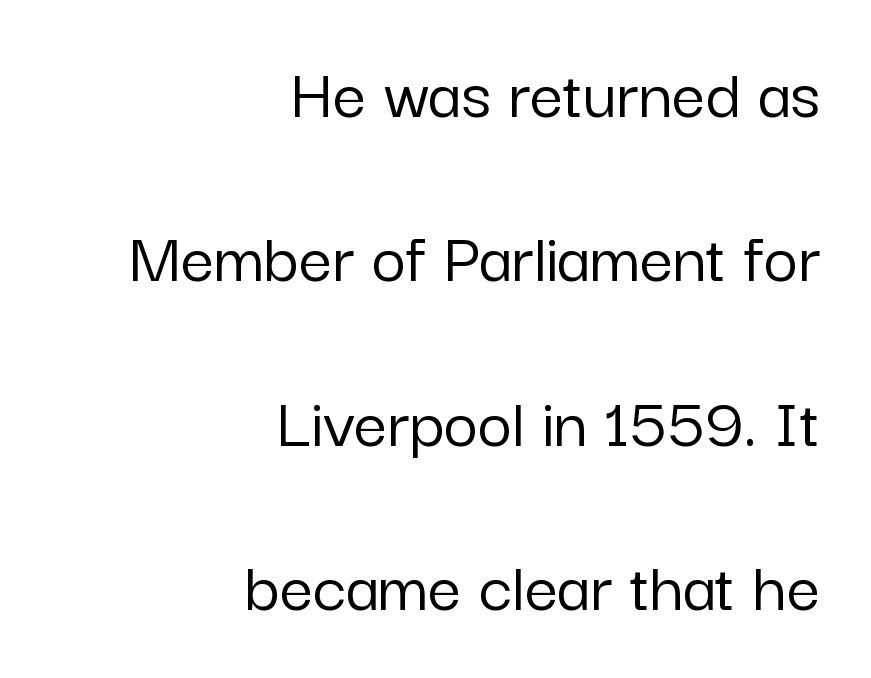
The image shows 74 px sans-serif type, upright; set right-aligned, loose line spacing (2.22x), normal letter spacing, not underlined; low stroke contrast and a medium x-height.
